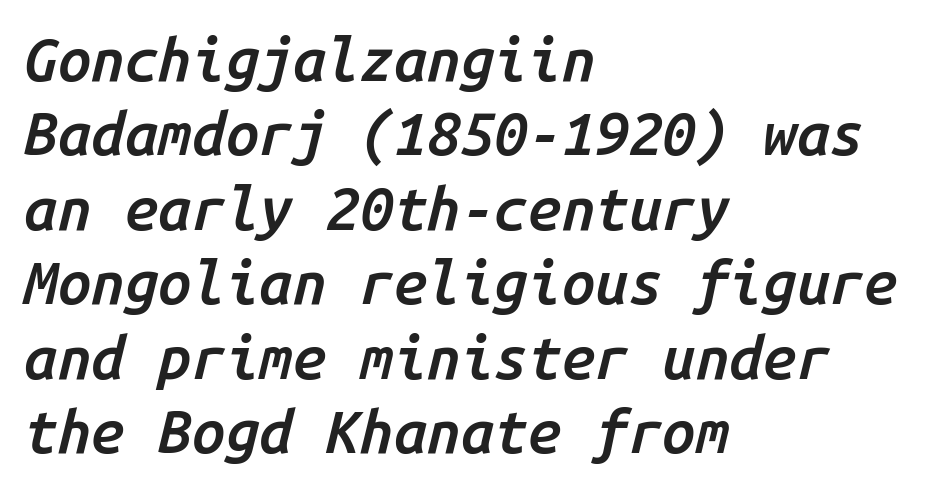
Q: Is the text bold? A: Semi-bold.
Q: Is the text italic (slanted)? A: Yes, it leans right by about 14 degrees.
Q: Is the text underlined? A: No.
Q: How is the paragraph aligned? A: Left-aligned.
Q: Is the spacing between letters normal or unusually wide? A: Normal.
Q: Width (condensed, normal, or wide)? A: Normal.
Q: Stroke contrast? A: Low.
Q: x-height? A: Medium.
Q: Monospaced? A: Yes.
